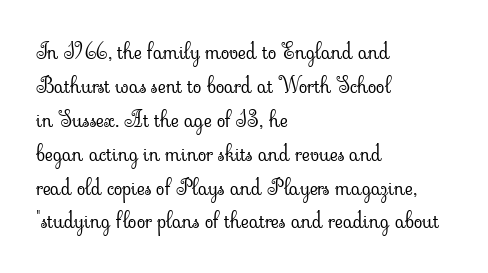
Q: Is the text bold? A: No.
Q: Is the text italic (slanted)? A: No, it is upright.
Q: Is the text underlined? A: No.
Q: How is the paragraph aligned? A: Left-aligned.
Q: Is the spacing between letters normal or unusually wide? A: Normal.
Q: Is the spacing between lines tight, normal or loose? A: Normal.
